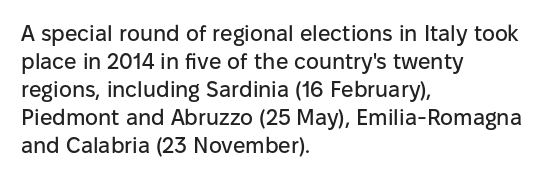
{"italic": "no", "underline": "no", "align": "left", "line_spacing": "normal", "line_spacing_ratio": 1.27, "letter_spacing": "normal", "letter_spacing_em": 0.0, "glyph_px": 22}
